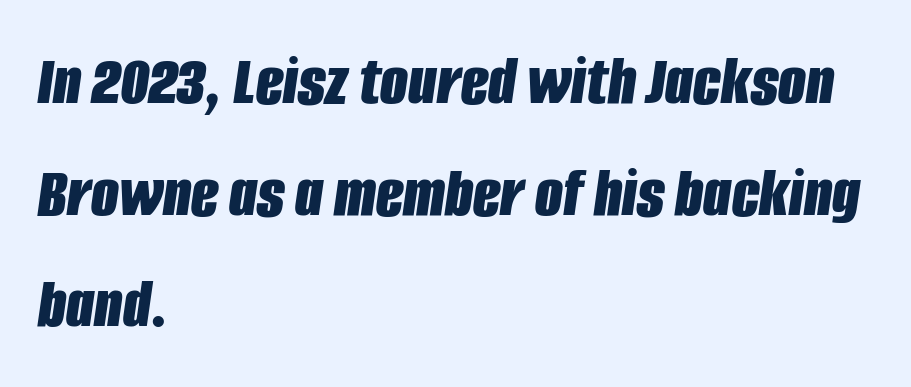
Is this a fixed-width face? No — the glyphs have proportional, varying widths. Does the weight exceed regular? Yes, all the way to bold. The setting favours the left margin, as ordinary paragraphs usually do. Is the letter spacing exaggerated? No — it looks like the ordinary default. In terms of posture, this sample is oblique. Reading down the column, the eye jumps a familiar distance to each next line.
